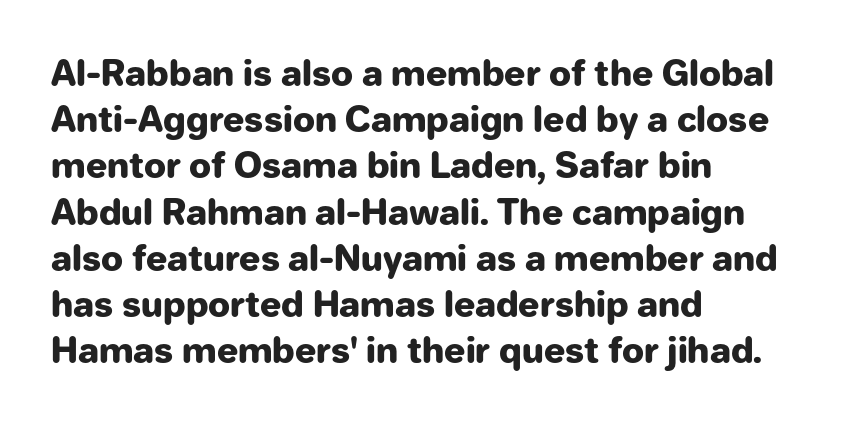
{"serif": "no", "italic": "no", "bold": "yes", "weight": "heavy", "width": "normal", "stroke_contrast": "low", "x_height": "medium", "monospaced": "no", "underline": "no", "align": "left", "line_spacing": "normal", "line_spacing_ratio": 1.32, "letter_spacing": "normal", "letter_spacing_em": 0.0, "glyph_px": 35}
